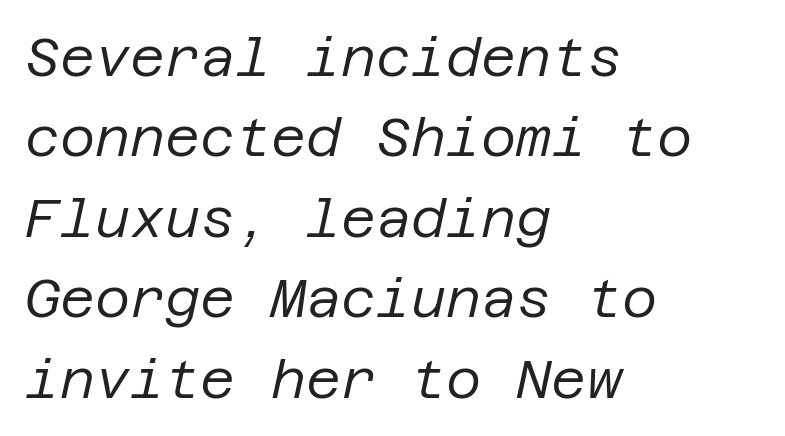
Regular leading. Bold? No — there's no thickening of the strokes. Line starts are locked; line ends wander. The space beneath each line is pristine and unruled. Here the glyphs are tracked normally, forming tight word shapes. There's an unmistakable incline to the writing here.
